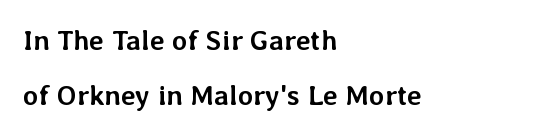
The image shows 28 px semibold type, upright; set left-aligned, loose line spacing (1.96x), normal letter spacing, not underlined; low stroke contrast and a medium x-height.
